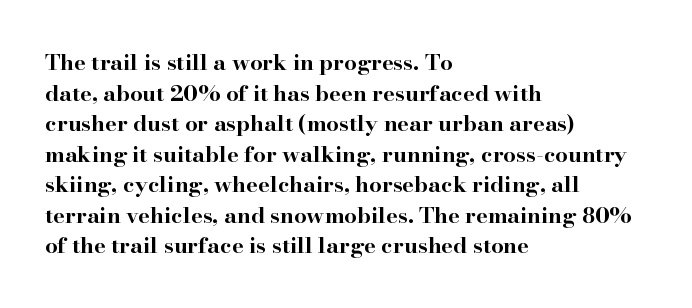
{"italic": "no", "bold": "yes", "underline": "no", "align": "left", "line_spacing": "normal", "line_spacing_ratio": 1.39, "letter_spacing": "normal", "letter_spacing_em": 0.0, "glyph_px": 22}
